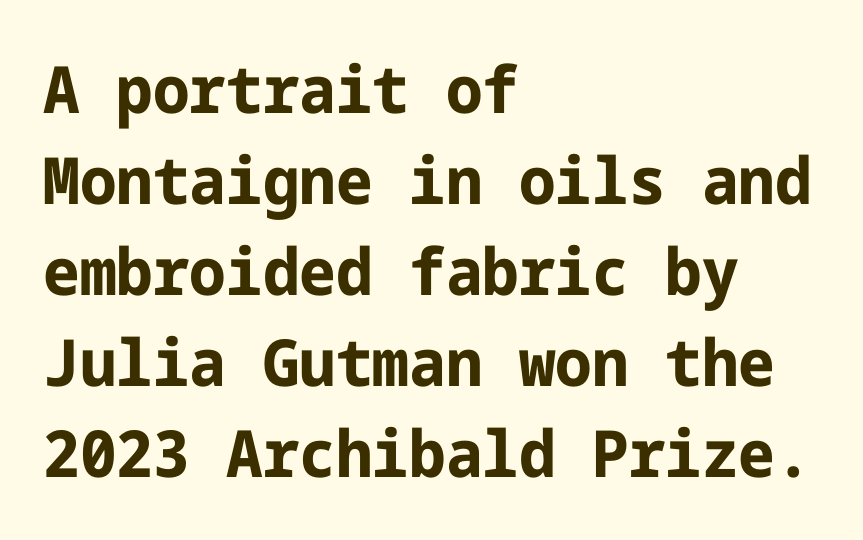
Anything drawn beneath the words? Only blank space. Nobody touched the tracking dial on this one. Leading: standard. Each line starts at the same left margin while the right side varies.
